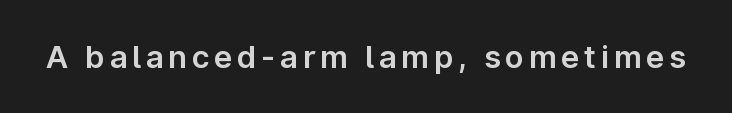
{"serif": "no", "italic": "no", "width": "normal", "stroke_contrast": "low", "x_height": "medium", "monospaced": "no", "underline": "no", "glyph_px": 31}
